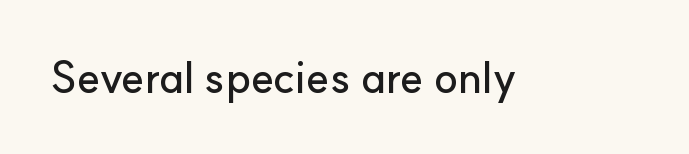
{"serif": "no", "italic": "no", "width": "normal", "stroke_contrast": "low", "x_height": "small", "monospaced": "no", "underline": "no", "letter_spacing": "normal", "letter_spacing_em": 0.0, "glyph_px": 44}
